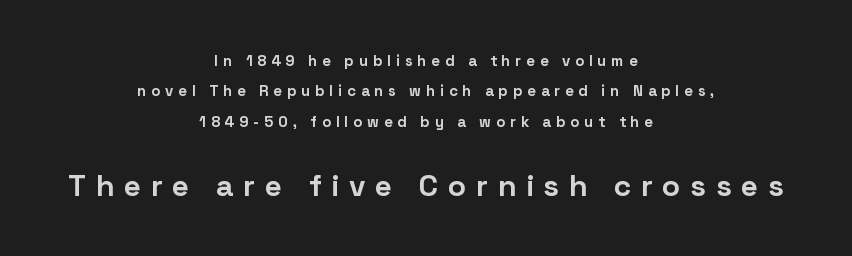
{"serif": "no", "italic": "no", "bold": "yes", "weight": "bold", "width": "normal", "stroke_contrast": "low", "x_height": "medium", "monospaced": "no", "underline": "no", "align": "center", "line_spacing": "loose", "line_spacing_ratio": 2.02, "letter_spacing": "wide", "letter_spacing_em": 0.32, "larger_block": "second", "size_ratio": 2.0, "glyph_px": 30}
